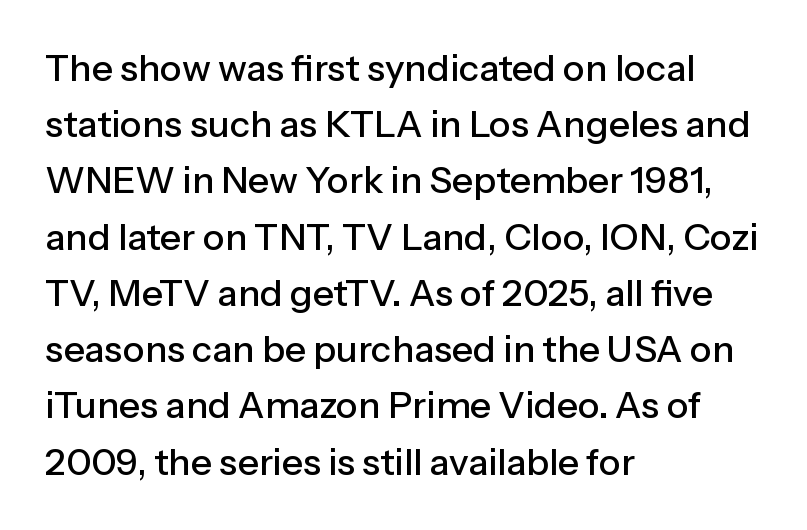
The image shows 37 px sans-serif type, upright; set left-aligned, normal line spacing (1.52x), normal letter spacing, not underlined; low stroke contrast and a medium x-height.
